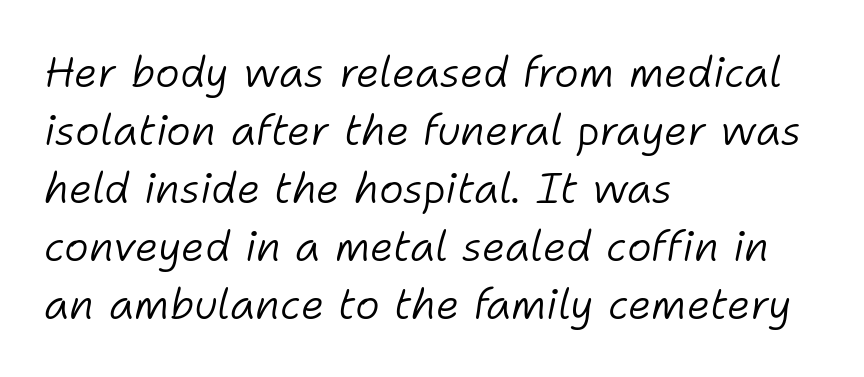
Letters rest on an invisible, unmarked baseline. The lines sit at an ordinary, default distance from one another. The passage shown leans; its letterforms are oblique. The cut favours lightness, reaching ordinary text weight at its darkest.
